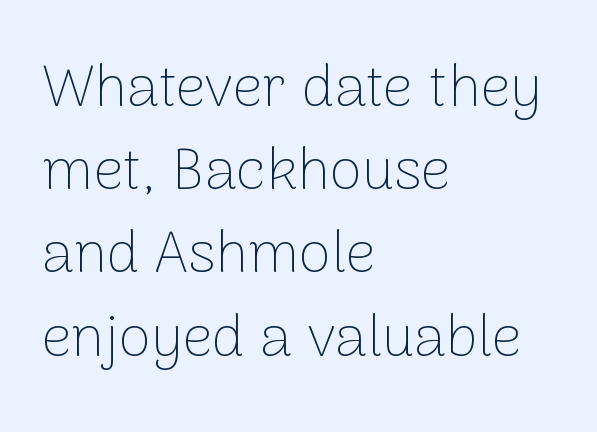
{"serif": "no", "italic": "no", "bold": "no", "weight": "thin", "width": "normal", "stroke_contrast": "low", "x_height": "medium", "monospaced": "no", "underline": "no", "align": "left", "line_spacing": "normal", "line_spacing_ratio": 1.41, "letter_spacing": "normal", "letter_spacing_em": 0.0, "glyph_px": 59}
